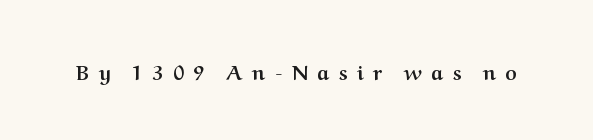
{"italic": "no", "bold": "yes", "underline": "no", "letter_spacing": "wide", "letter_spacing_em": 0.47, "glyph_px": 20}
